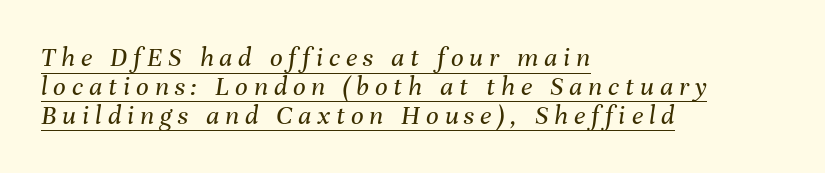
The image shows 28 px regular-weight type, italic (leaning right); set left-aligned, tight line spacing (1.03x), unusually wide letter spacing (+0.21 em), underlined; medium stroke contrast and a medium x-height.
